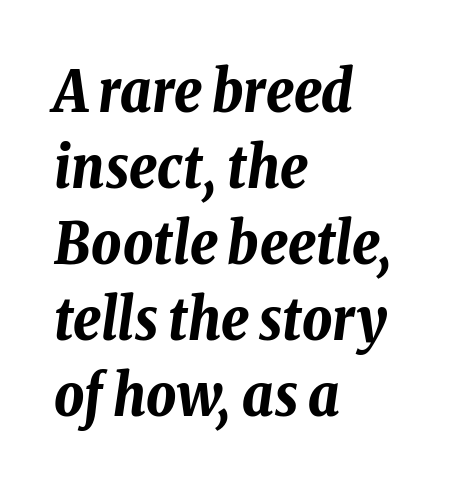
Q: Is the text bold? A: Yes.
Q: Is the text italic (slanted)? A: Yes, it leans right by about 8 degrees.
Q: Is the text underlined? A: No.
Q: How is the paragraph aligned? A: Left-aligned.
Q: Is the spacing between letters normal or unusually wide? A: Normal.
Q: Is the spacing between lines tight, normal or loose? A: Normal.
Q: Width (condensed, normal, or wide)? A: Condensed.
Q: Stroke contrast? A: Low.
Q: x-height? A: Medium.
Q: Monospaced? A: No.
